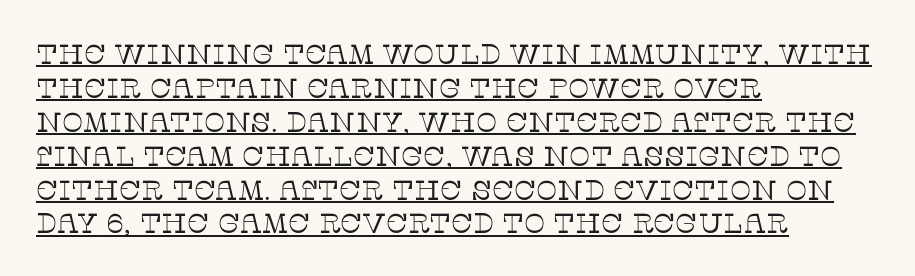
Q: Is the text bold? A: No.
Q: Is the text italic (slanted)? A: No, it is upright.
Q: Is the typeface a serif or a sans-serif typeface? A: Serif.
Q: Is the text underlined? A: Yes.
Q: How is the paragraph aligned? A: Left-aligned.
Q: Is the spacing between letters normal or unusually wide? A: Normal.
Q: Width (condensed, normal, or wide)? A: Normal.
Q: Stroke contrast? A: Low.
Q: x-height? A: Large.
Q: Monospaced? A: No.
